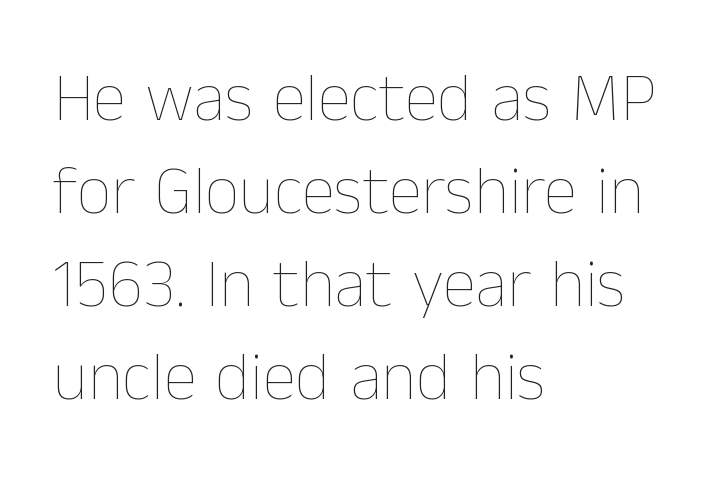
Letters have the restrained weight of plain body copy at most. The designer left line spacing at the default. The rendering uses natural spacing where letterforms have individual widths. Here the glyphs are tracked normally, forming tight word shapes.
